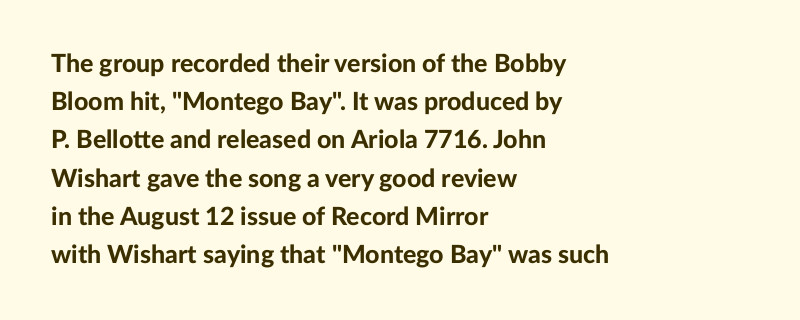
The image shows 25 px bold type, upright; set left-aligned, normal line spacing (1.53x), normal letter spacing, not underlined.
